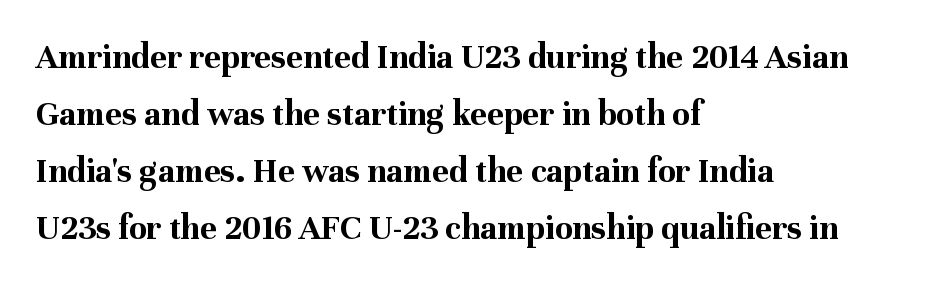
The image shows 36 px bold serif type, upright; set left-aligned, normal line spacing (1.58x), normal letter spacing, not underlined; medium stroke contrast and a medium x-height.
